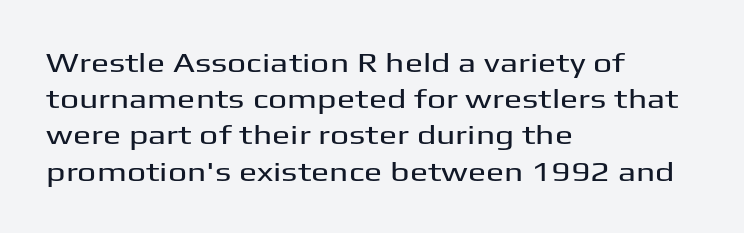
{"italic": "no", "underline": "no", "align": "left", "line_spacing": "normal", "line_spacing_ratio": 1.34, "letter_spacing": "normal", "letter_spacing_em": 0.0, "glyph_px": 27}
